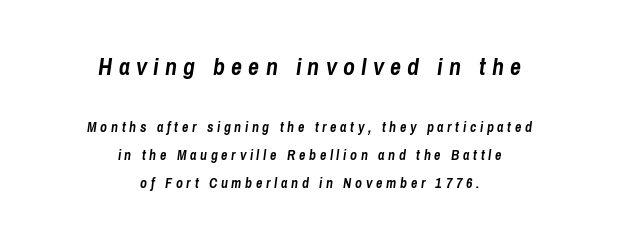
Q: Is the text bold? A: Yes.
Q: Is the text italic (slanted)? A: Yes, it leans right by about 8 degrees.
Q: Is the text underlined? A: No.
Q: How is the paragraph aligned? A: Centered.
Q: Is the spacing between letters normal or unusually wide? A: Unusually wide.
Q: Is the spacing between lines tight, normal or loose? A: Loose.
Q: Which block of text is set in a larger size, the first (top) or the second (bottom)? A: The first (top) one.
